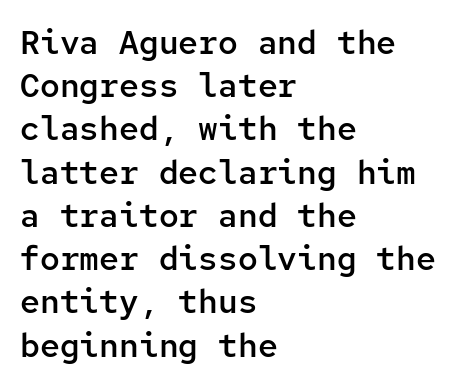
{"serif": "no", "italic": "no", "bold": "semi", "weight": "semibold", "width": "normal", "stroke_contrast": "low", "x_height": "medium", "monospaced": "yes", "underline": "no", "align": "left", "line_spacing": "normal", "line_spacing_ratio": 1.31, "letter_spacing": "normal", "letter_spacing_em": 0.0, "glyph_px": 33}
